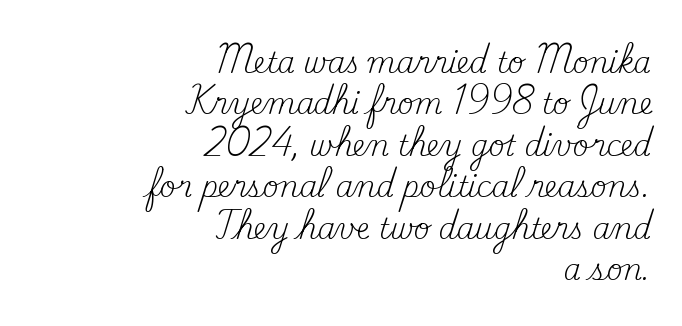
Q: Is the text bold? A: No.
Q: Is the text italic (slanted)? A: Yes.
Q: Is the typeface a serif or a sans-serif typeface? A: Serif.
Q: Is the text underlined? A: No.
Q: How is the paragraph aligned? A: Right-aligned.
Q: Is the spacing between letters normal or unusually wide? A: Normal.
Q: Is the spacing between lines tight, normal or loose? A: Normal.
Q: Width (condensed, normal, or wide)? A: Normal.
Q: Stroke contrast? A: Medium.
Q: x-height? A: Small.
Q: Monospaced? A: No.
